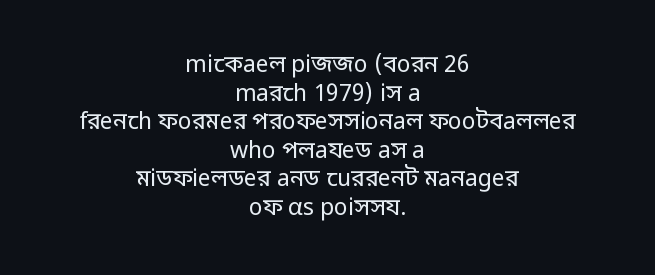
Q: Is the text bold? A: No.
Q: Is the text italic (slanted)? A: No, it is upright.
Q: Is the text underlined? A: No.
Q: How is the paragraph aligned? A: Centered.
Q: Is the spacing between letters normal or unusually wide? A: Normal.
